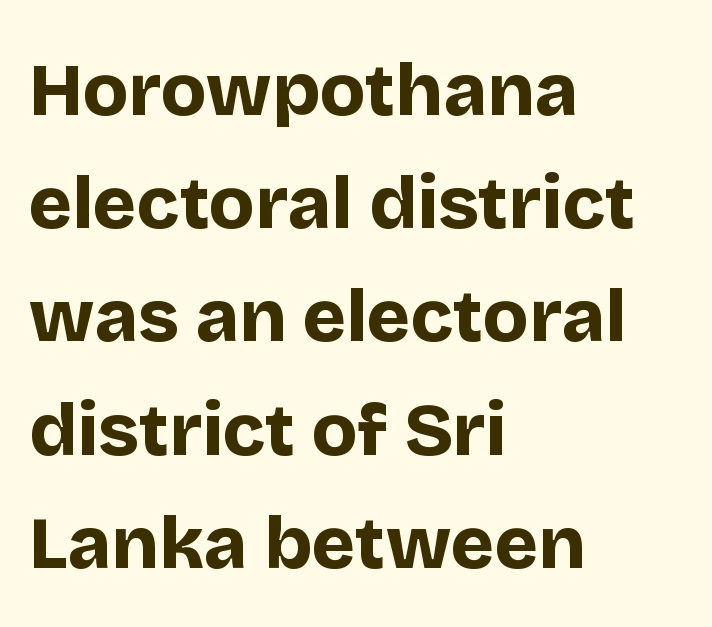
{"serif": "no", "italic": "no", "bold": "yes", "weight": "bold", "width": "normal", "stroke_contrast": "low", "x_height": "large", "monospaced": "no", "underline": "no", "align": "left", "line_spacing": "normal", "line_spacing_ratio": 1.53, "letter_spacing": "normal", "letter_spacing_em": 0.0, "glyph_px": 74}
